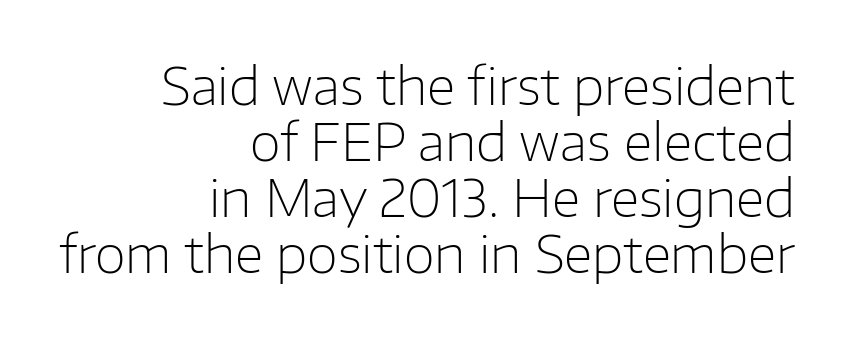
Q: Is the text bold? A: No.
Q: Is the text italic (slanted)? A: No, it is upright.
Q: Is the typeface a serif or a sans-serif typeface? A: Sans-serif.
Q: Is the text underlined? A: No.
Q: How is the paragraph aligned? A: Right-aligned.
Q: Is the spacing between letters normal or unusually wide? A: Normal.
Q: Is the spacing between lines tight, normal or loose? A: Tight.
Q: Width (condensed, normal, or wide)? A: Normal.
Q: Stroke contrast? A: Low.
Q: x-height? A: Medium.
Q: Monospaced? A: No.
